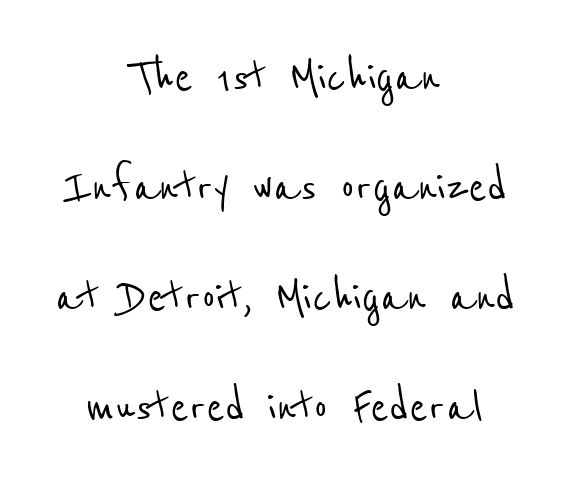
Q: Is the typeface a serif or a sans-serif typeface? A: Sans-serif.
Q: Is the text underlined? A: No.
Q: How is the paragraph aligned? A: Centered.
Q: Is the spacing between letters normal or unusually wide? A: Normal.
Q: Is the spacing between lines tight, normal or loose? A: Loose.
Q: Width (condensed, normal, or wide)? A: Condensed.
Q: Stroke contrast? A: Low.
Q: x-height? A: Medium.
Q: Monospaced? A: No.
